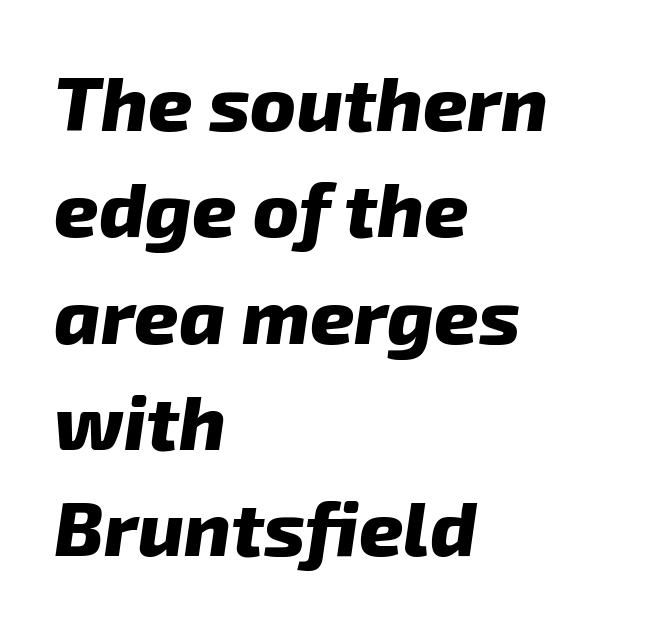
The image shows 77 px heavy type, italic (leaning right); set left-aligned, normal line spacing (1.38x), normal letter spacing, not underlined; low stroke contrast and a medium x-height.
